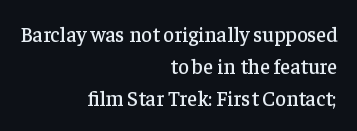
Does the leading feel generous? No, just average. Italic: no, the glyphs are upright roman. Between one letter and the next there's only the usual sliver of space. A flush-right, rag-left setting is used for this passage. Each row of text sits above clean, open space.
